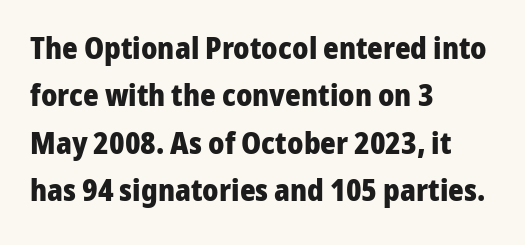
The rendering shows plain stroke endings on the letterforms — a sans-serif design. These lines keep a tight, regular rhythm from letter to letter. Each letter keeps its own natural width here, so spacing adapts to shape. What weight is shown? A full bold with thick strokes. Upright lettering throughout. Descenders hang freely into open space.
